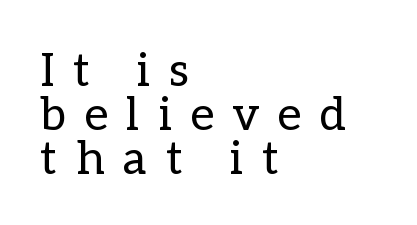
The image shows 46 px regular-weight type, upright; set left-aligned, tight line spacing (0.96x), unusually wide letter spacing (+0.41 em), not underlined; low stroke contrast and a medium x-height.
